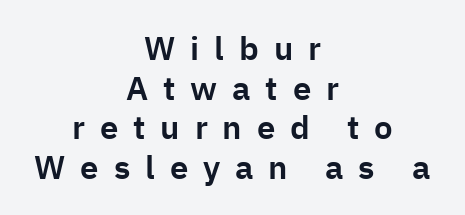
{"serif": "no", "italic": "no", "width": "normal", "stroke_contrast": "low", "x_height": "medium", "monospaced": "no", "underline": "no", "align": "center", "line_spacing_ratio": 1.2, "letter_spacing": "wide", "letter_spacing_em": 0.45, "glyph_px": 33}
